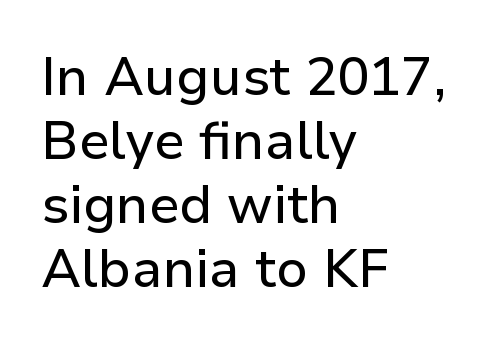
Q: Is the text italic (slanted)? A: No, it is upright.
Q: Is the typeface a serif or a sans-serif typeface? A: Sans-serif.
Q: Is the text underlined? A: No.
Q: How is the paragraph aligned? A: Left-aligned.
Q: Is the spacing between letters normal or unusually wide? A: Normal.
Q: Width (condensed, normal, or wide)? A: Normal.
Q: Stroke contrast? A: Low.
Q: x-height? A: Medium.
Q: Monospaced? A: No.
